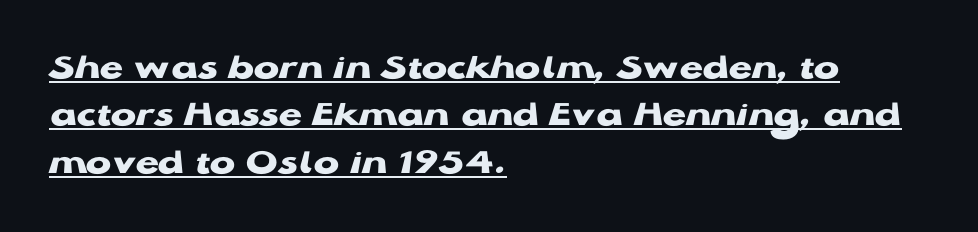
Q: Is the text bold? A: Yes.
Q: Is the text italic (slanted)? A: No, it is upright.
Q: Is the typeface a serif or a sans-serif typeface? A: Sans-serif.
Q: Is the text underlined? A: Yes.
Q: How is the paragraph aligned? A: Left-aligned.
Q: Is the spacing between letters normal or unusually wide? A: Normal.
Q: Is the spacing between lines tight, normal or loose? A: Normal.
Q: Width (condensed, normal, or wide)? A: Wide.
Q: Stroke contrast? A: Low.
Q: x-height? A: Medium.
Q: Monospaced? A: No.
